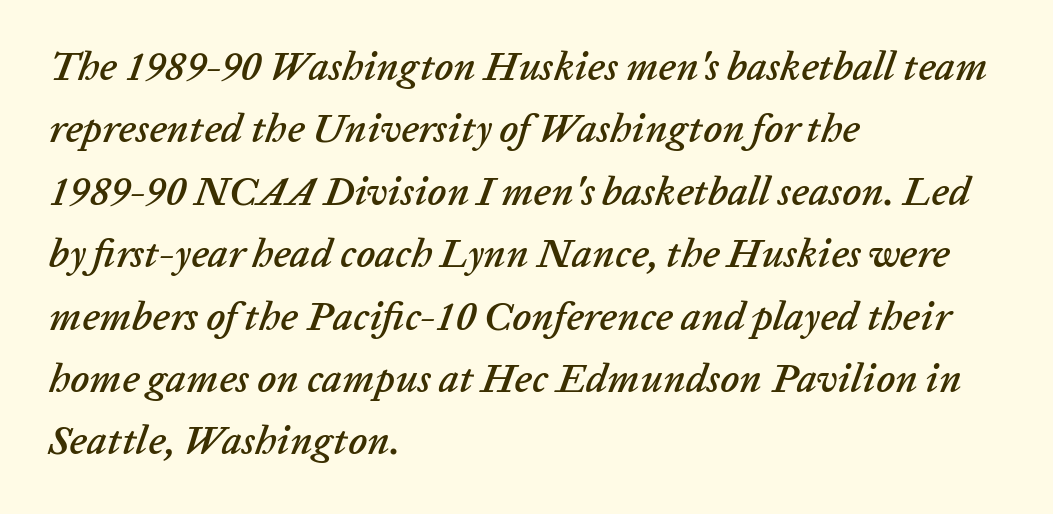
The foot of each line stays bare and open. The face used here is proportionally spaced, like ordinary book or web type. This sample is left-justified, so line endings fall wherever the words run out. Emphasis-style slanted type is in use. Is there much room between lines? A standard amount, neither cramped nor airy.
